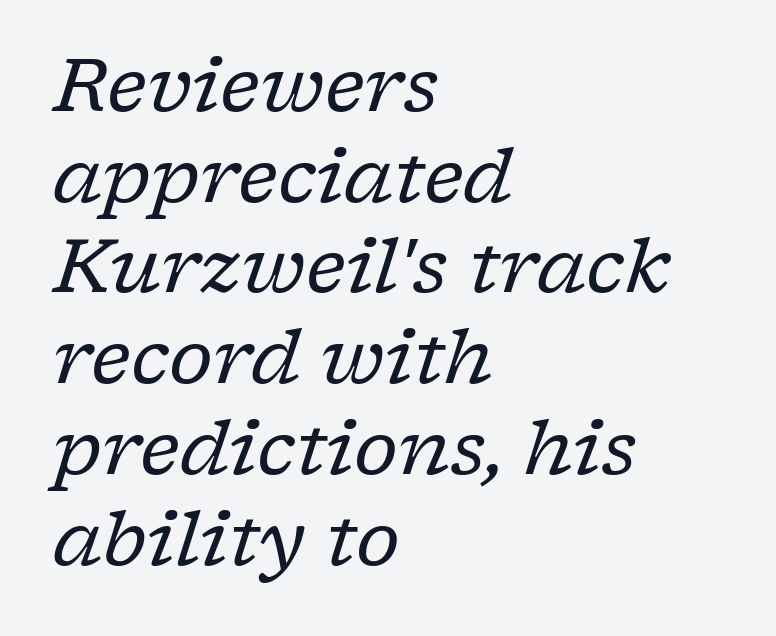
{"serif": "yes", "italic": "yes", "lean": "right", "slant_degrees": 17, "bold": "no", "weight": "regular", "width": "normal", "stroke_contrast": "low", "x_height": "medium", "monospaced": "no", "underline": "no", "align": "left", "line_spacing_ratio": 1.21, "letter_spacing": "normal", "letter_spacing_em": 0.0, "glyph_px": 75}
